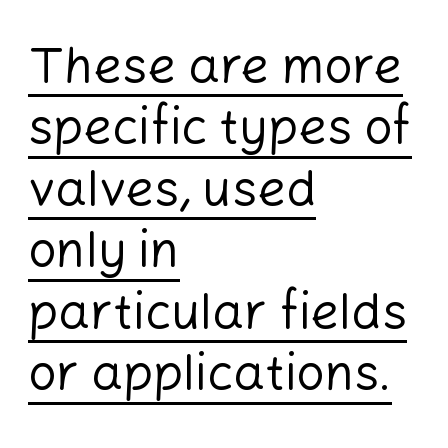
Q: Is the text bold? A: No.
Q: Is the text italic (slanted)? A: No, it is upright.
Q: Is the typeface a serif or a sans-serif typeface? A: Sans-serif.
Q: Is the text underlined? A: Yes.
Q: How is the paragraph aligned? A: Left-aligned.
Q: Is the spacing between letters normal or unusually wide? A: Normal.
Q: Width (condensed, normal, or wide)? A: Normal.
Q: Stroke contrast? A: Low.
Q: x-height? A: Medium.
Q: Monospaced? A: No.
